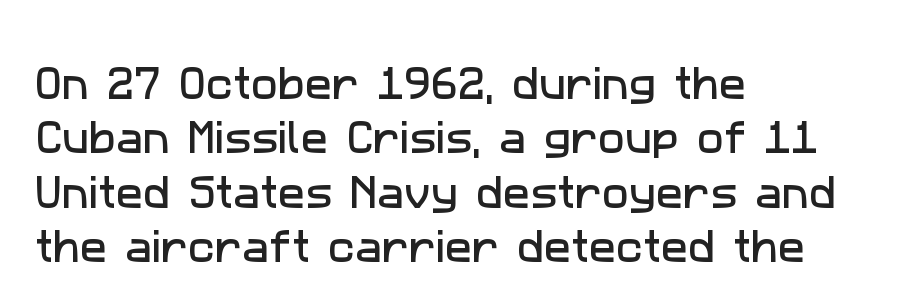
Q: Is the typeface a serif or a sans-serif typeface? A: Sans-serif.
Q: Is the text underlined? A: No.
Q: How is the paragraph aligned? A: Left-aligned.
Q: Is the spacing between letters normal or unusually wide? A: Normal.
Q: Is the spacing between lines tight, normal or loose? A: Normal.
Q: Width (condensed, normal, or wide)? A: Normal.
Q: Stroke contrast? A: Low.
Q: x-height? A: Medium.
Q: Monospaced? A: No.
